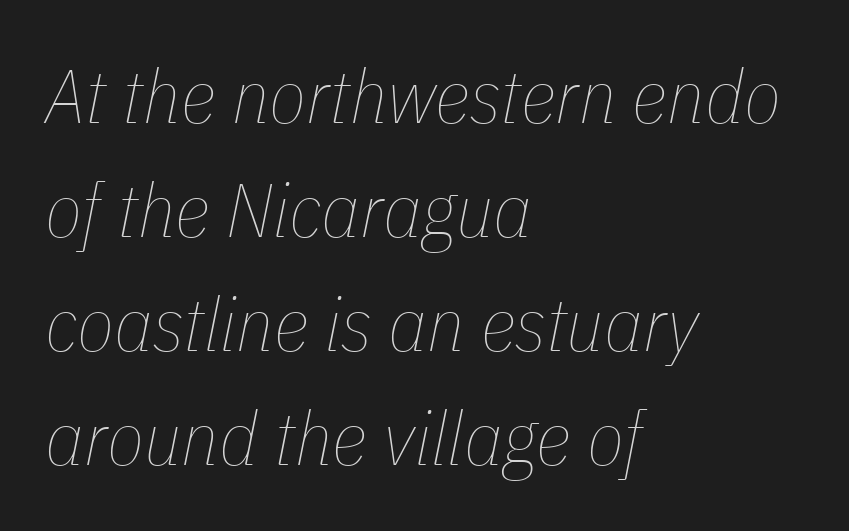
{"italic": "yes", "lean": "right", "slant_degrees": 11, "bold": "no", "weight": "thin", "width": "condensed", "stroke_contrast": "low", "x_height": "medium", "monospaced": "no", "underline": "no", "align": "left", "line_spacing": "normal", "line_spacing_ratio": 1.5, "letter_spacing": "normal", "letter_spacing_em": 0.0, "glyph_px": 76}
